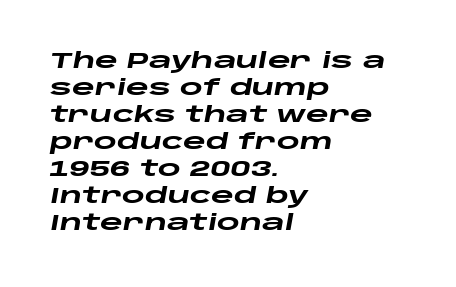
{"italic": "yes", "lean": "right", "slant_degrees": 10, "bold": "yes", "underline": "no", "align": "left", "line_spacing_ratio": 1.23, "letter_spacing": "normal", "letter_spacing_em": 0.0, "glyph_px": 22}
